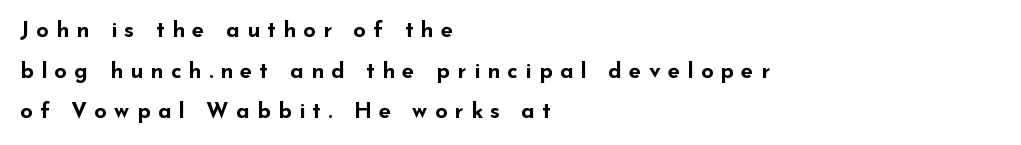
Q: Is the text bold? A: Yes.
Q: Is the text italic (slanted)? A: No, it is upright.
Q: Is the text underlined? A: No.
Q: How is the paragraph aligned? A: Left-aligned.
Q: Is the spacing between letters normal or unusually wide? A: Unusually wide.
